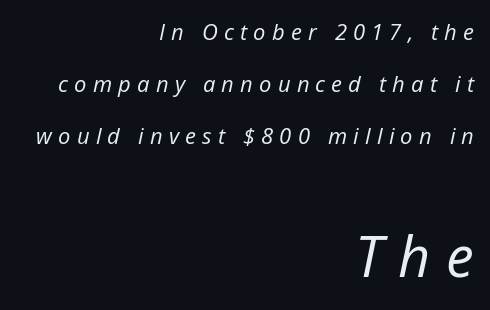
Here the designer chose a conventional face with non-uniform glyph widths. Honestly, there is no underline to notice here at all. The letters are spread apart with noticeably loose tracking. A typesetter would mark this as italic. Summary of vertical rhythm: relaxed, with wide interline spacing.
